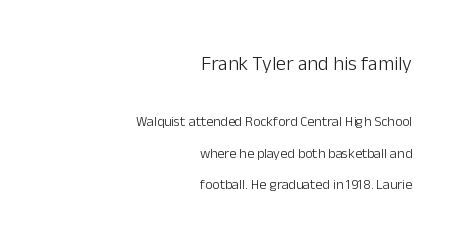
A flush-right, rag-left setting is used for this passage. Quick note: interline space is abundant. Default kerning and tracking; the words read as compact shapes. A student would notice the top passage is typeset larger than what follows. The lettering holds an erect, upright posture throughout.
